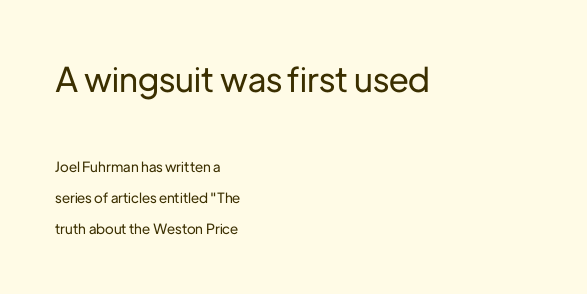
{"serif": "no", "italic": "no", "width": "normal", "stroke_contrast": "low", "x_height": "medium", "monospaced": "no", "underline": "no", "align": "left", "line_spacing": "loose", "line_spacing_ratio": 2.21, "letter_spacing": "normal", "letter_spacing_em": 0.0, "larger_block": "first", "size_ratio": 2.43, "glyph_px": 34}
